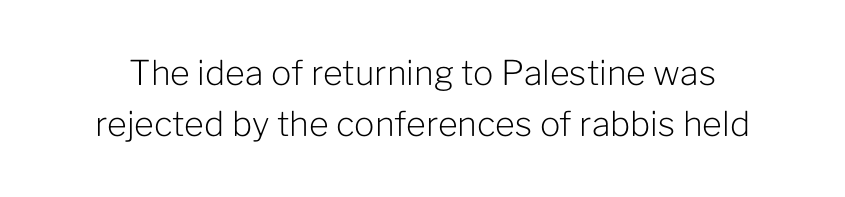
{"serif": "no", "italic": "no", "bold": "no", "weight": "light", "width": "normal", "stroke_contrast": "low", "x_height": "medium", "monospaced": "no", "underline": "no", "line_spacing": "normal", "line_spacing_ratio": 1.5, "letter_spacing": "normal", "letter_spacing_em": 0.0, "glyph_px": 34}
